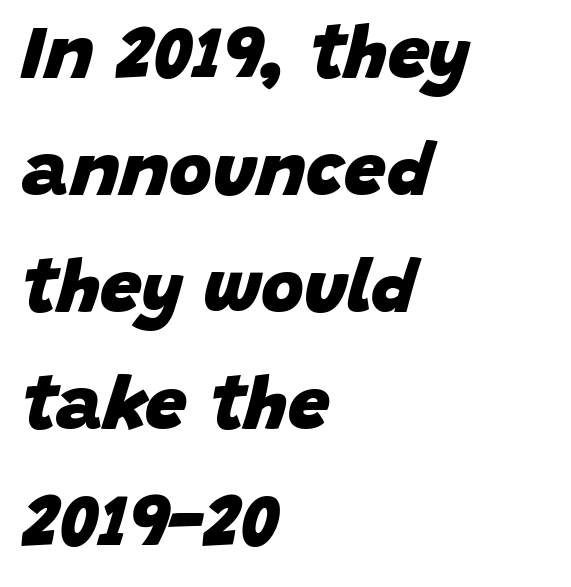
The image shows 74 px heavy type, italic (leaning right); set left-aligned, normal line spacing (1.58x), normal letter spacing, not underlined; low stroke contrast and a large x-height.
